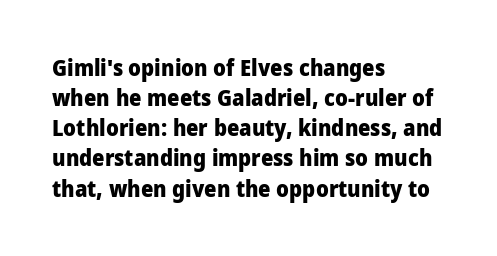
The paragraph shown leans on its left margin. This block has exactly the height ordinary leading produces. Italic: no, the glyphs are upright roman. The baseline area is clear.
